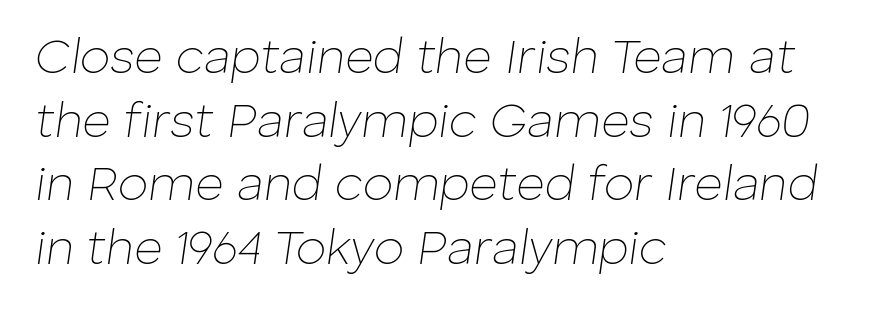
Typeset ragged right — the left edge is the straight one. Students, observe: this is what conventionally led text looks like. Varying glyph widths throughout — classic text-font behaviour. The passage shown is not underscored anywhere.
